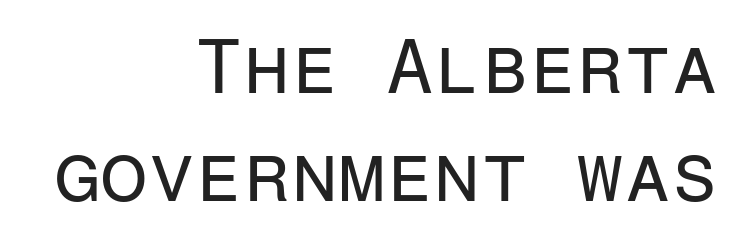
The image shows 77 px regular-weight sans-serif type, upright, monospaced; set right-aligned, normal line spacing (1.4x), normal letter spacing, not underlined; low stroke contrast and a medium x-height.
